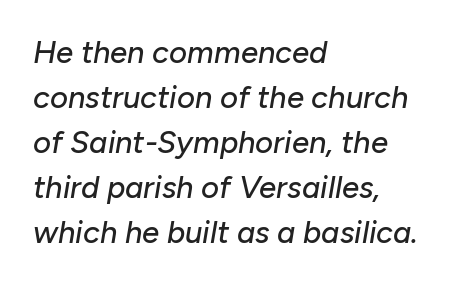
Vertically, the passage feels balanced, rows spaced as you'd expect. The rendering uses natural spacing where letterforms have individual widths. Each line starts at the same left margin while the right side varies. Honestly, there is no underline to notice here at all. Is the letter spacing exaggerated? No — it looks like the ordinary default.
